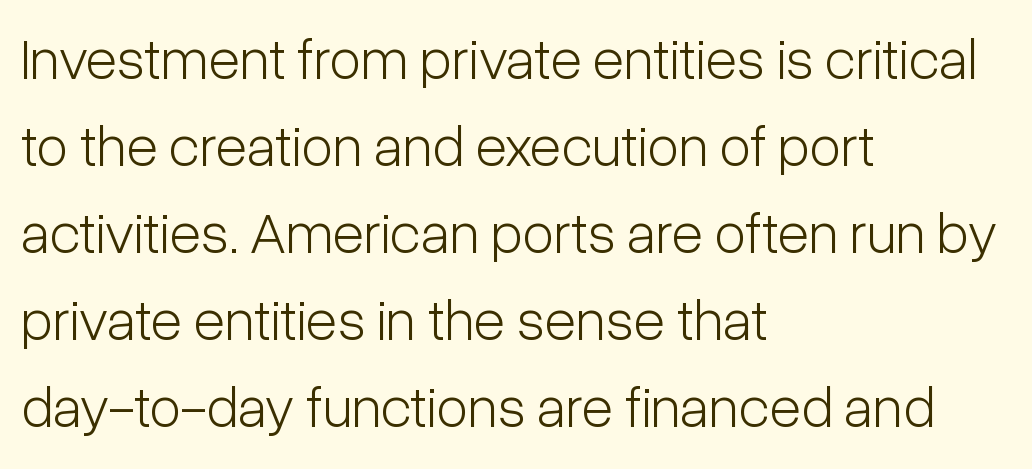
The horizontal fit of the characters is conventional and even. Proportional: the letters do not fall into vertical columns. Regarding serifs, this sample does without them. If you drew a line through each stem, it would be perfectly vertical. The strokes are not fattened; the text isn't bold.
